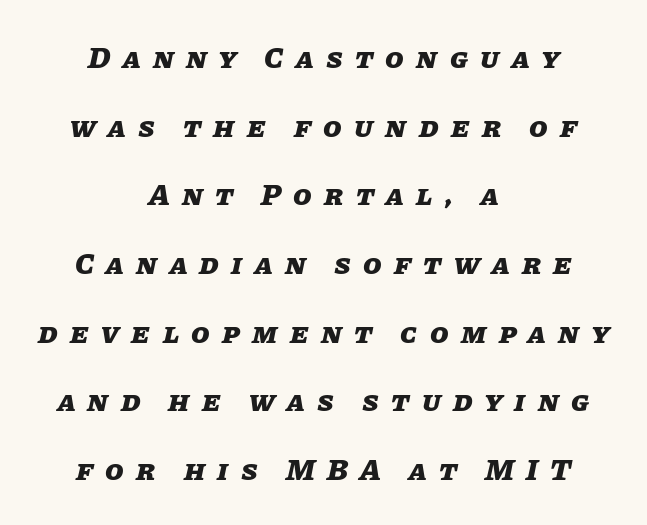
The image shows 30 px heavy type, italic (leaning right); set centered, loose line spacing (2.29x), unusually wide letter spacing (+0.41 em), not underlined; low stroke contrast and a large x-height.
